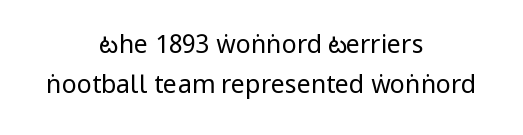
Caption: face not bold, strokes unweighted. A roman cut, with each character standing at attention. The glyphs are unaccompanied by any horizontal stroke below them. The letters sit at their default tracking, neither squeezed nor spread. Casual observation: everything's sitting right in the middle.
